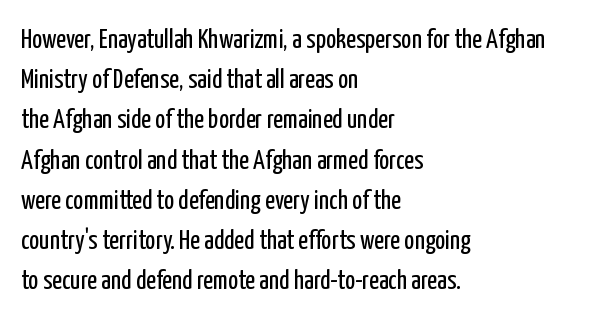
The paragraph shown leans on its left margin. Has an underline been added? It has not. The font's upright variant was chosen for this text. The cut favours lightness, reaching ordinary text weight at its darkest.
